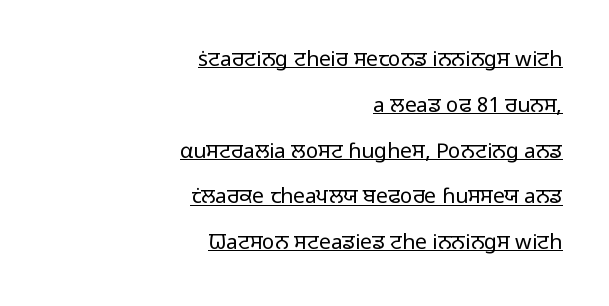
If you measured baseline to baseline, you'd find a long distance. Weight: not bold — regular or lighter. Inter-character spacing is left at the font's built-in metrics. The lettering stays uniformly vertical, giving the passage a roman look. This rendering features underlined lettering. The text block is weighted toward the right margin, trailing off unevenly leftward.
